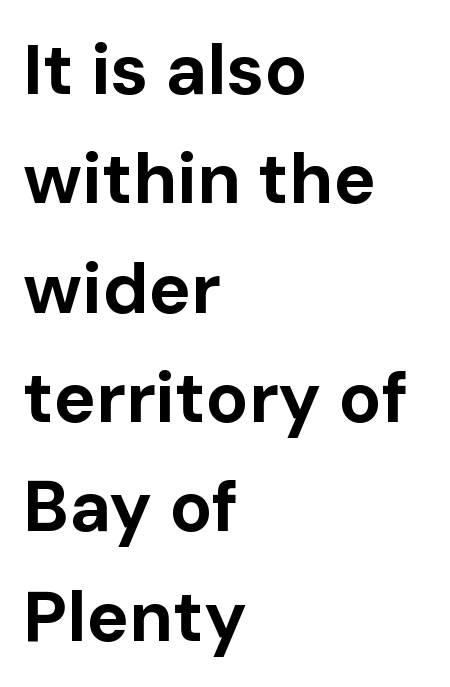
Glyph-to-glyph distance matches everyday printed text. Layout note: lines flush left. Typographically, this falls in the sans-serif category. The rows are spaced the way most documents space them. Each letter keeps its own natural width here, so spacing adapts to shape. Plenty of ink on the page — the face is bold.
